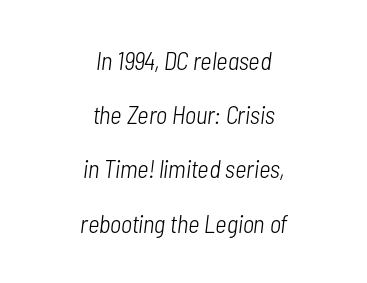
One-word summary of the alignment: center. Observe the lean: these are italic letterforms. Ink coverage per letter is moderate at most. The zone under the glyphs is completely vacant. The rendering keeps characters at their native spacing. The designer dialed line spacing up above the default.
